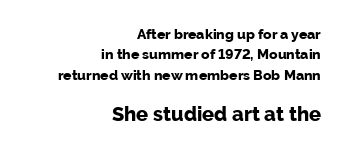
Q: Is the text bold? A: Yes.
Q: Is the text italic (slanted)? A: No, it is upright.
Q: Is the text underlined? A: No.
Q: How is the paragraph aligned? A: Right-aligned.
Q: Is the spacing between letters normal or unusually wide? A: Normal.
Q: Is the spacing between lines tight, normal or loose? A: Normal.
Q: Which block of text is set in a larger size, the first (top) or the second (bottom)? A: The second (bottom) one.
